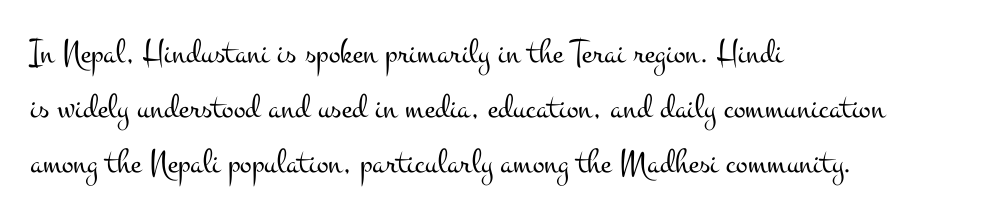
The image shows 35 px light, wide type; set left-aligned, normal line spacing (1.57x), normal letter spacing, not underlined; medium stroke contrast and a small x-height.
